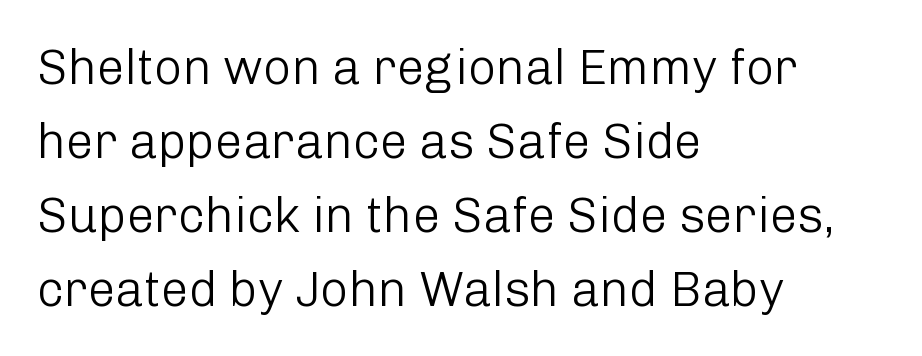
The image shows 49 px light sans-serif type, upright; set left-aligned, normal line spacing (1.51x), normal letter spacing, not underlined; low stroke contrast and a medium x-height.
